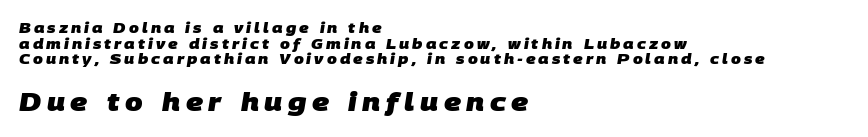
{"bold": "yes", "underline": "no", "align": "left", "line_spacing": "tight", "line_spacing_ratio": 1.12, "letter_spacing": "wide", "letter_spacing_em": 0.22, "larger_block": "second", "size_ratio": 1.79, "glyph_px": 25}
